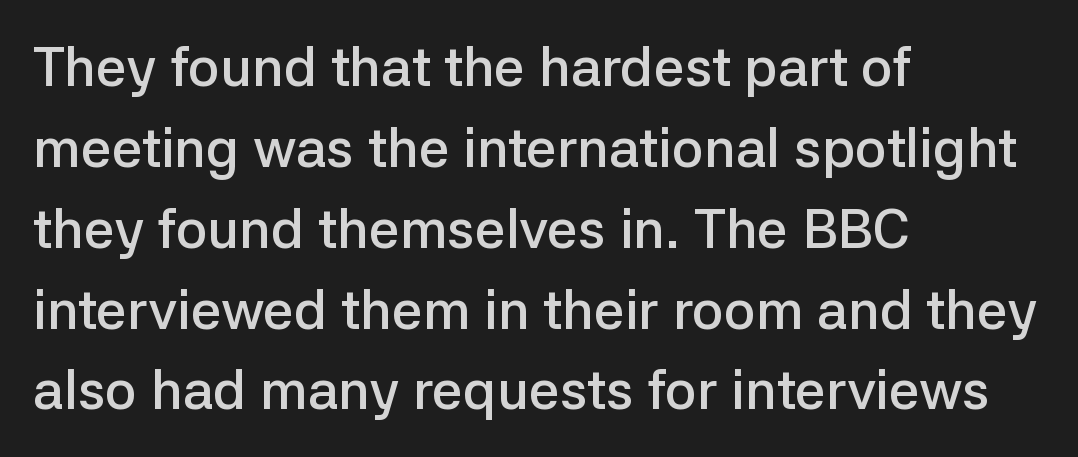
Q: Is the text bold? A: Semi-bold.
Q: Is the text italic (slanted)? A: No, it is upright.
Q: Is the typeface a serif or a sans-serif typeface? A: Sans-serif.
Q: Is the text underlined? A: No.
Q: How is the paragraph aligned? A: Left-aligned.
Q: Is the spacing between letters normal or unusually wide? A: Normal.
Q: Is the spacing between lines tight, normal or loose? A: Normal.
Q: Width (condensed, normal, or wide)? A: Normal.
Q: Stroke contrast? A: Low.
Q: x-height? A: Medium.
Q: Monospaced? A: No.
